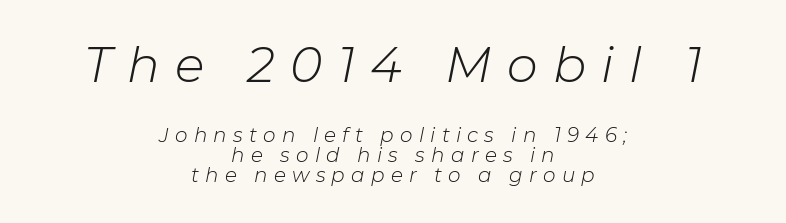
{"italic": "yes", "lean": "right", "slant_degrees": 11, "bold": "no", "weight": "light", "width": "normal", "stroke_contrast": "low", "x_height": "medium", "monospaced": "no", "underline": "no", "align": "center", "line_spacing": "tight", "line_spacing_ratio": 1.0, "letter_spacing": "wide", "letter_spacing_em": 0.31, "larger_block": "first", "size_ratio": 2.45, "glyph_px": 49}
